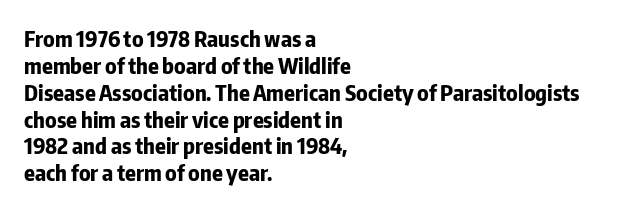
{"italic": "no", "bold": "yes", "underline": "no", "align": "left", "line_spacing_ratio": 1.22, "letter_spacing": "normal", "letter_spacing_em": 0.0, "glyph_px": 22}
